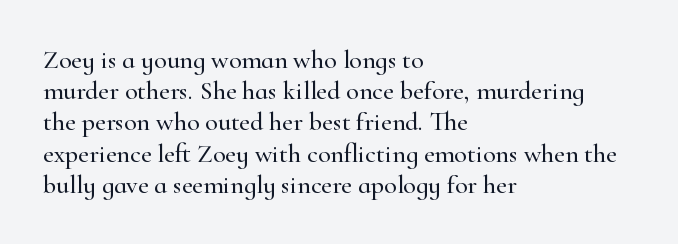
The passage is arranged the way most books set body copy — flush left. This is the regular roman posture of the typeface. The rendering keeps characters at their native spacing. Honestly, there is no underline to notice here at all.
